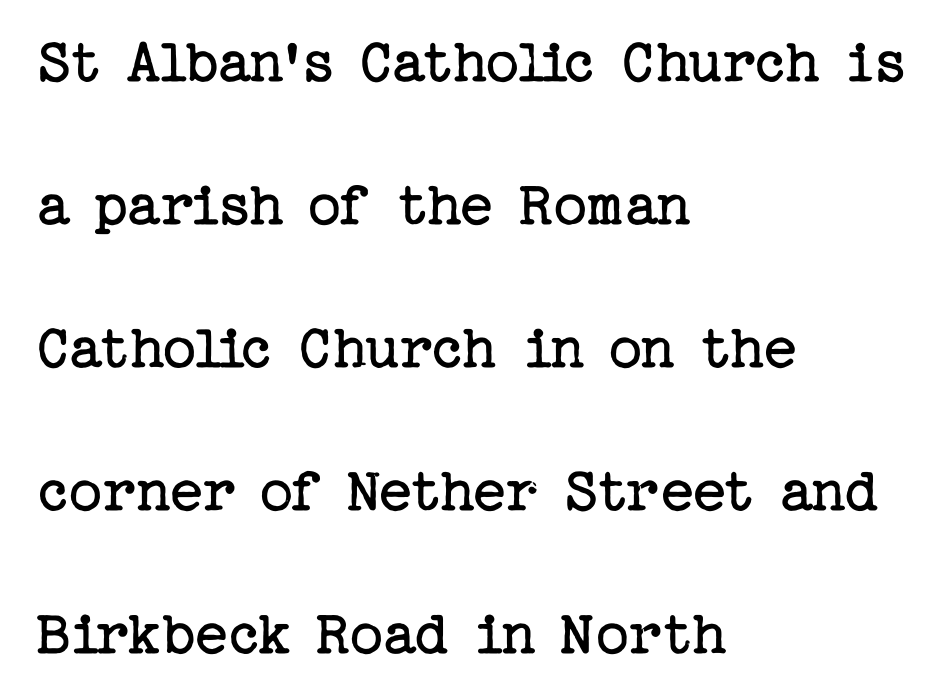
The image shows 65 px regular-weight serif type, upright; set left-aligned, loose line spacing (2.2x), normal letter spacing, not underlined; low stroke contrast and a medium x-height.
